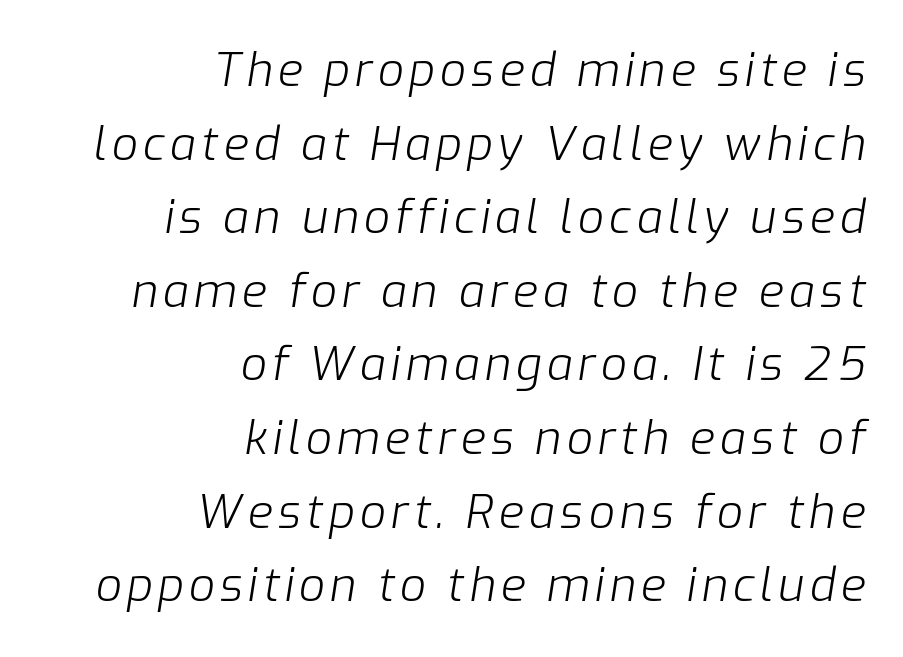
This sample has the flowing, uneven cadence of proportional lettering. Characters are canted at an angle relative to the baseline's perpendicular. Letters rest on an invisible, unmarked baseline. Stems here are at most as thick as an everyday book face. The compositor pushed each line to the right boundary. Vertical spacing — default.
